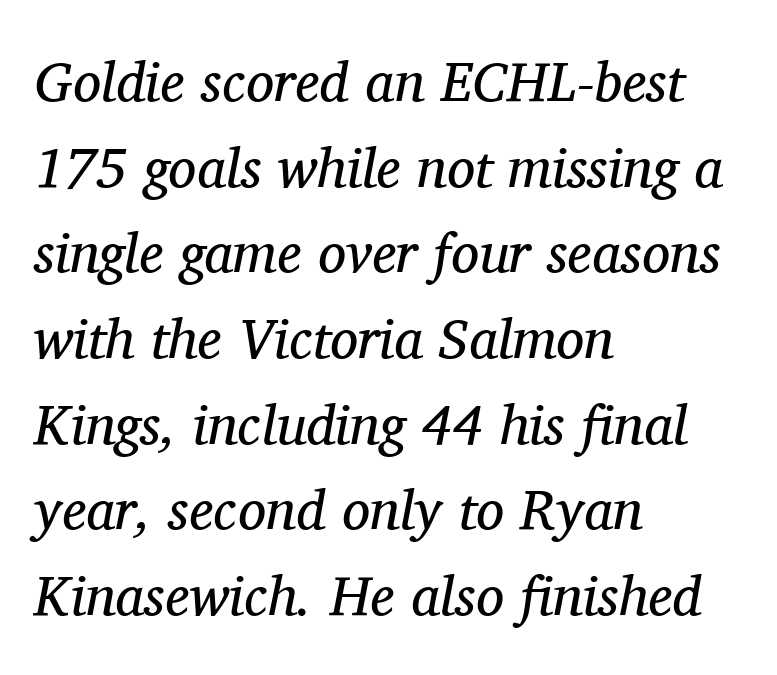
It's the slanting kind of type. Classification — serif. The passage shown stacks its lines at a standard gap. The glyphs are unaccompanied by any horizontal stroke below them.
